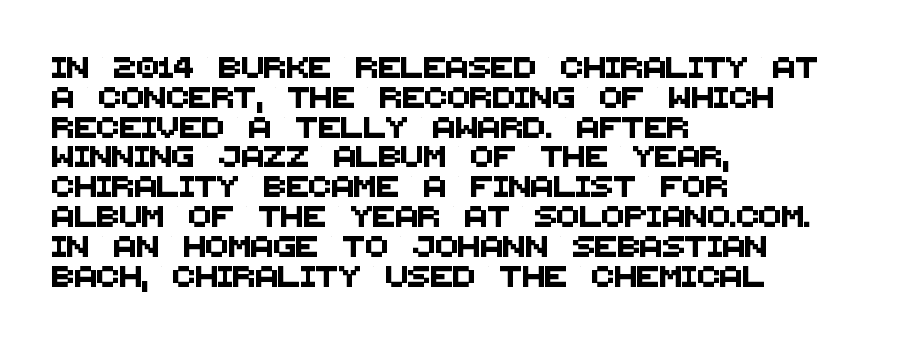
Line spacing here is normal. Default kerning and tracking; the words read as compact shapes. Which margin do the lines hug? The left one — the right edge is uneven. Check the space under the baseline: it is left empty.
